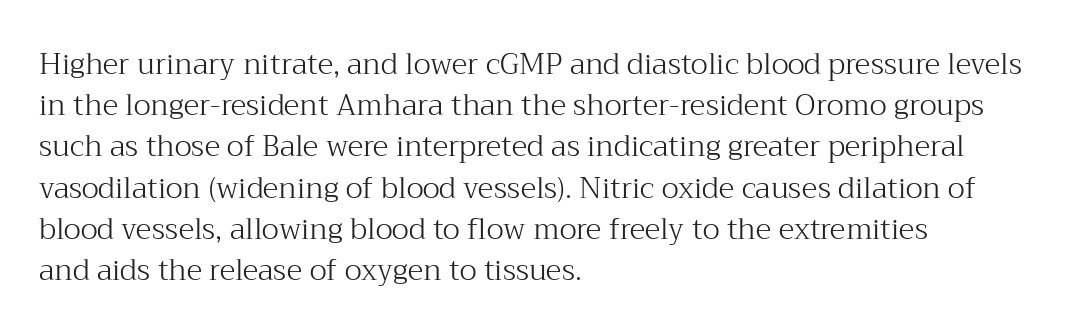
The image shows 29 px light serif type, upright; set left-aligned, normal line spacing (1.42x), normal letter spacing, not underlined; medium stroke contrast and a medium x-height.
